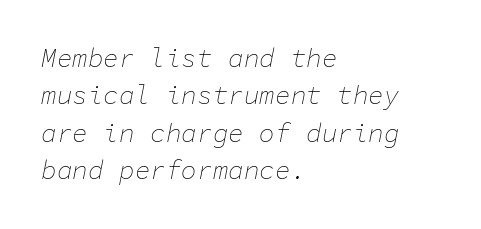
Q: Is the text bold? A: No.
Q: Is the text italic (slanted)? A: Yes, it leans right by about 11 degrees.
Q: Is the text underlined? A: No.
Q: How is the paragraph aligned? A: Left-aligned.
Q: Is the spacing between letters normal or unusually wide? A: Normal.
Q: Is the spacing between lines tight, normal or loose? A: Normal.
